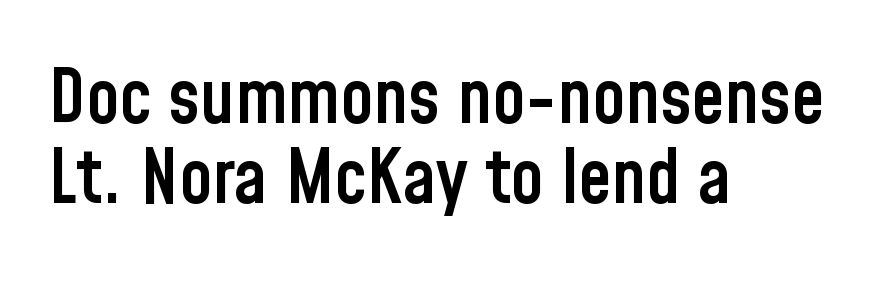
Q: Is the text bold? A: Semi-bold.
Q: Is the text italic (slanted)? A: No, it is upright.
Q: Is the typeface a serif or a sans-serif typeface? A: Sans-serif.
Q: Is the text underlined? A: No.
Q: How is the paragraph aligned? A: Left-aligned.
Q: Is the spacing between letters normal or unusually wide? A: Normal.
Q: Is the spacing between lines tight, normal or loose? A: Tight.
Q: Width (condensed, normal, or wide)? A: Condensed.
Q: Stroke contrast? A: Low.
Q: x-height? A: Medium.
Q: Monospaced? A: No.
